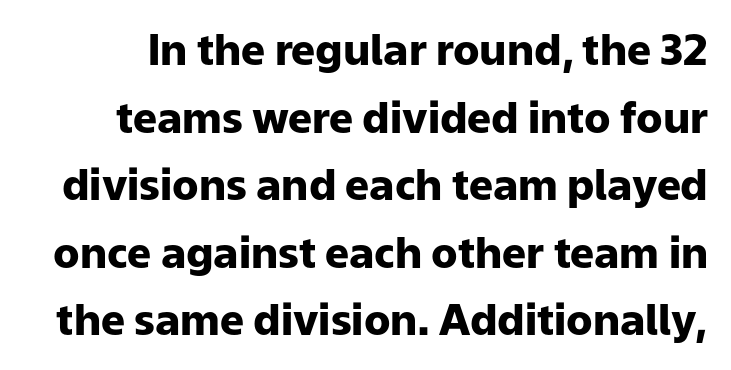
The image shows 43 px heavy sans-serif type, upright; set normal line spacing (1.57x), normal letter spacing, not underlined; low stroke contrast and a medium x-height.
